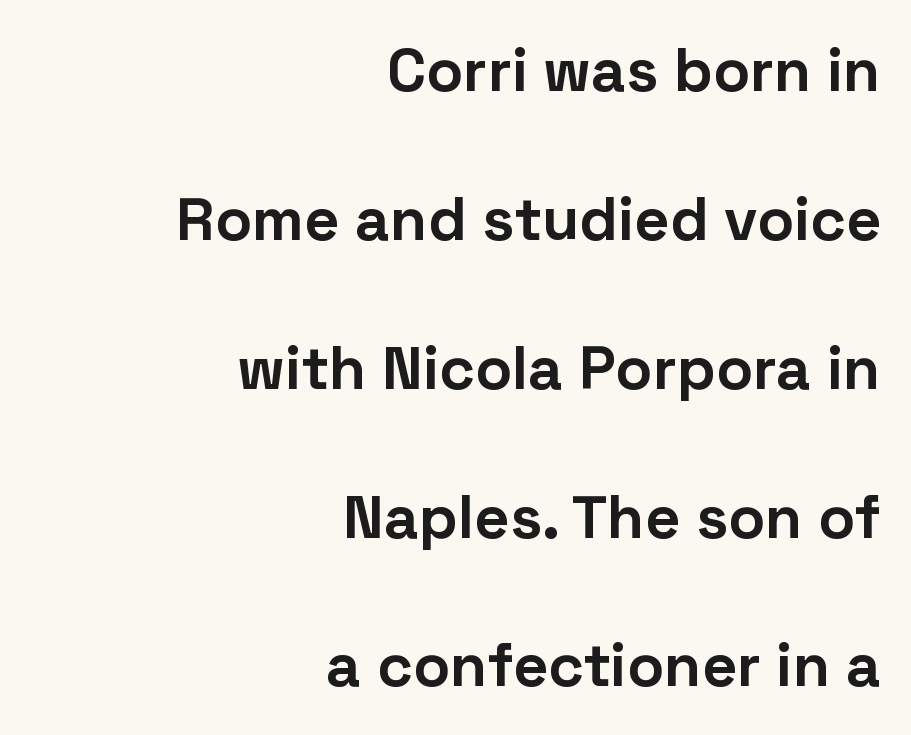
The image shows 61 px bold sans-serif type, upright; set right-aligned, loose line spacing (2.44x), normal letter spacing, not underlined; low stroke contrast and a medium x-height.
